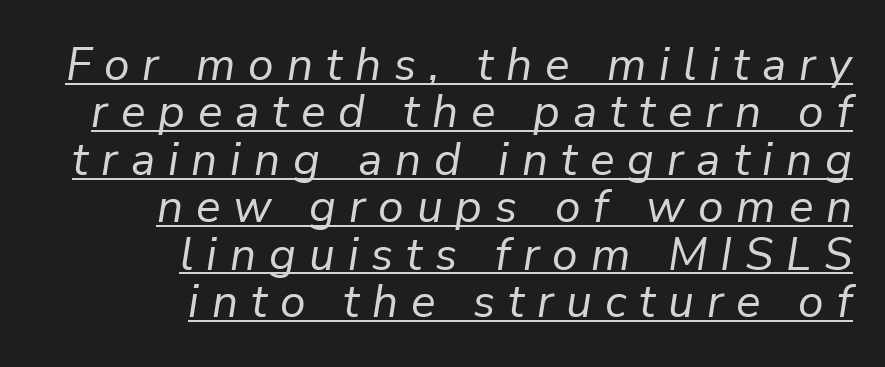
{"italic": "yes", "lean": "right", "slant_degrees": 9, "bold": "no", "weight": "regular", "width": "normal", "stroke_contrast": "low", "x_height": "medium", "monospaced": "no", "underline": "yes", "align": "right", "line_spacing": "tight", "line_spacing_ratio": 1.03, "letter_spacing": "wide", "letter_spacing_em": 0.28, "glyph_px": 46}
